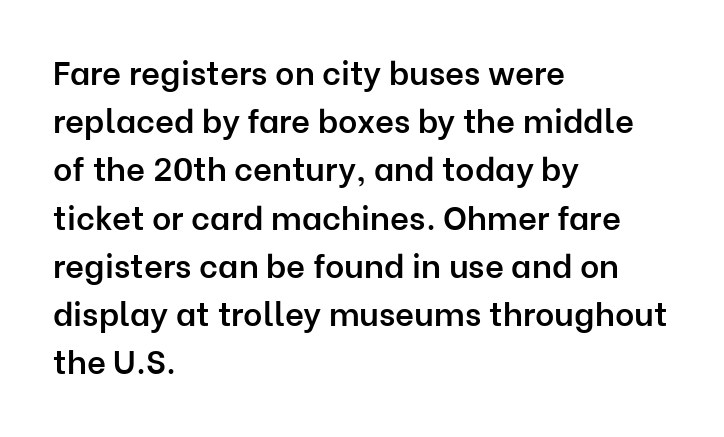
Q: Is the text bold? A: Semi-bold.
Q: Is the text italic (slanted)? A: No, it is upright.
Q: Is the typeface a serif or a sans-serif typeface? A: Sans-serif.
Q: Is the text underlined? A: No.
Q: How is the paragraph aligned? A: Left-aligned.
Q: Is the spacing between letters normal or unusually wide? A: Normal.
Q: Is the spacing between lines tight, normal or loose? A: Normal.
Q: Width (condensed, normal, or wide)? A: Normal.
Q: Stroke contrast? A: Low.
Q: x-height? A: Medium.
Q: Monospaced? A: No.
